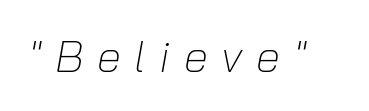
Q: Is the text bold? A: No.
Q: Is the text italic (slanted)? A: Yes, it leans right by about 10 degrees.
Q: Is the text underlined? A: No.
Q: Is the spacing between letters normal or unusually wide? A: Unusually wide.
Q: Width (condensed, normal, or wide)? A: Normal.
Q: Stroke contrast? A: Low.
Q: x-height? A: Medium.
Q: Monospaced? A: No.
